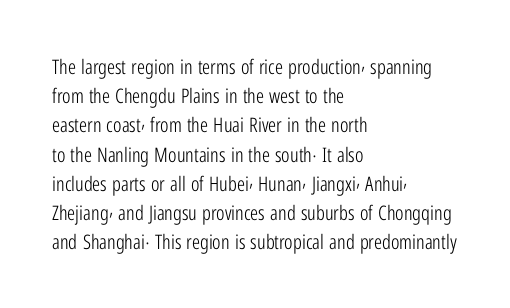
{"italic": "no", "bold": "no", "underline": "no", "align": "left", "line_spacing": "normal", "line_spacing_ratio": 1.46, "letter_spacing": "normal", "letter_spacing_em": 0.0, "glyph_px": 20}
